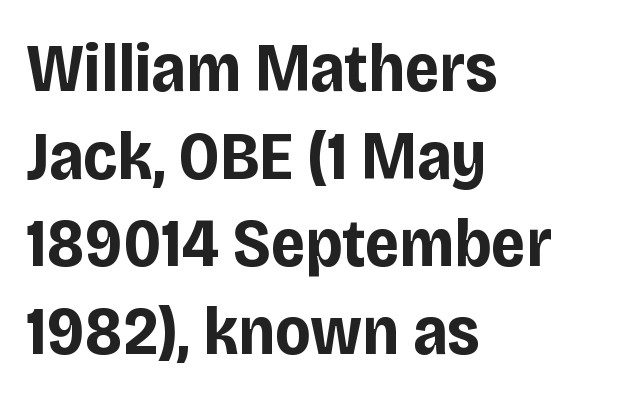
Q: Is the text bold? A: Yes.
Q: Is the text italic (slanted)? A: No, it is upright.
Q: Is the typeface a serif or a sans-serif typeface? A: Sans-serif.
Q: Is the text underlined? A: No.
Q: How is the paragraph aligned? A: Left-aligned.
Q: Is the spacing between letters normal or unusually wide? A: Normal.
Q: Is the spacing between lines tight, normal or loose? A: Normal.
Q: Width (condensed, normal, or wide)? A: Condensed.
Q: Stroke contrast? A: Low.
Q: x-height? A: Large.
Q: Monospaced? A: No.
